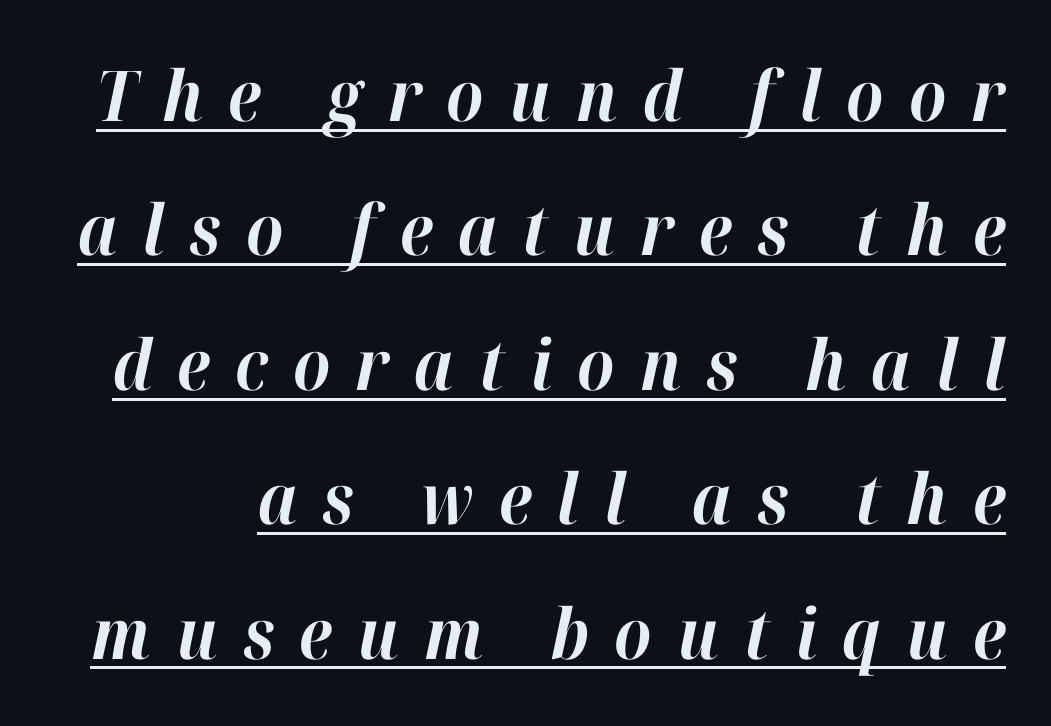
The image shows 70 px bold type, italic (leaning right); set loose line spacing (1.92x), unusually wide letter spacing (+0.36 em), underlined; high stroke contrast and a medium x-height.
